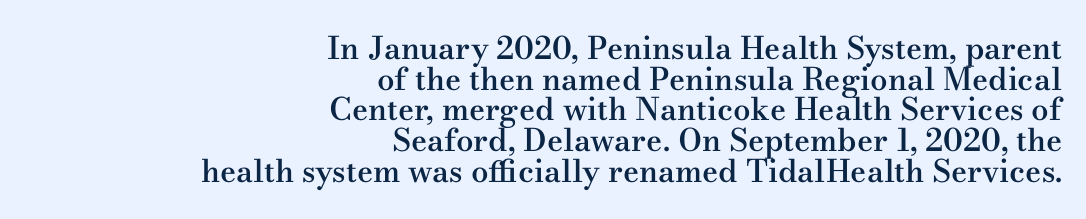
{"serif": "yes", "italic": "no", "bold": "semi", "weight": "semibold", "width": "wide", "stroke_contrast": "medium", "x_height": "small", "monospaced": "no", "underline": "no", "align": "right", "line_spacing": "tight", "line_spacing_ratio": 0.99, "letter_spacing": "normal", "letter_spacing_em": 0.0, "glyph_px": 31}
